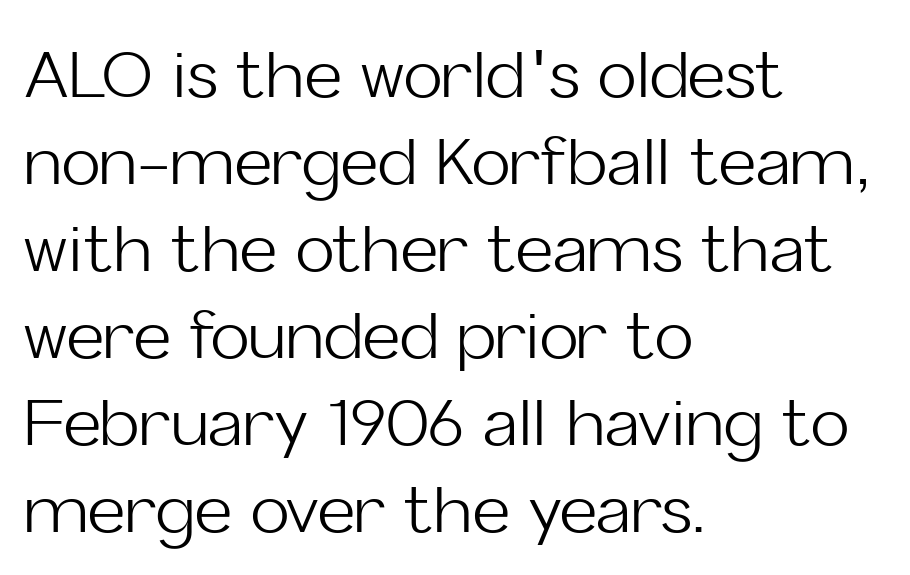
The image shows 65 px light sans-serif type, upright; set left-aligned, normal line spacing (1.34x), normal letter spacing, not underlined; low stroke contrast and a medium x-height.
